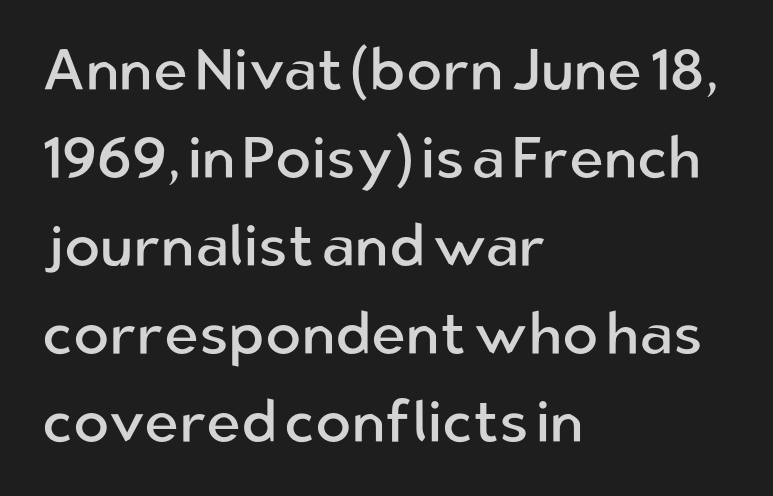
The image shows 59 px regular-weight sans-serif type, upright; set left-aligned, normal line spacing (1.49x), normal letter spacing, not underlined; low stroke contrast and a medium x-height.
